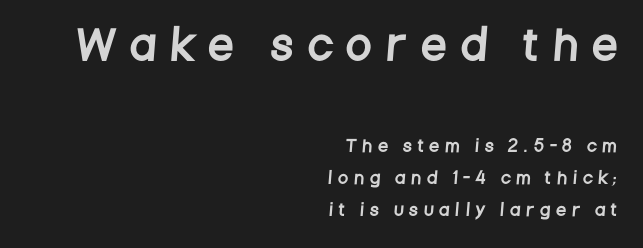
The image shows 40 px condensed sans-serif type; set right-aligned, loose line spacing (1.98x), unusually wide letter spacing (+0.41 em), not underlined; the first (top) block is 2.5x larger; low stroke contrast and a large x-height.
